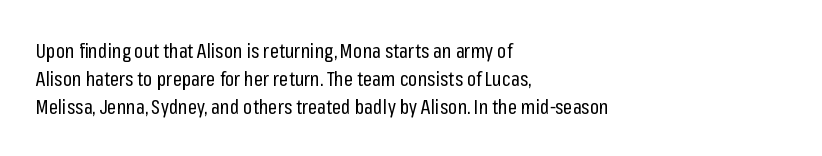
The image shows 20 px text type, upright; set left-aligned, normal line spacing (1.39x), normal letter spacing, not underlined.
